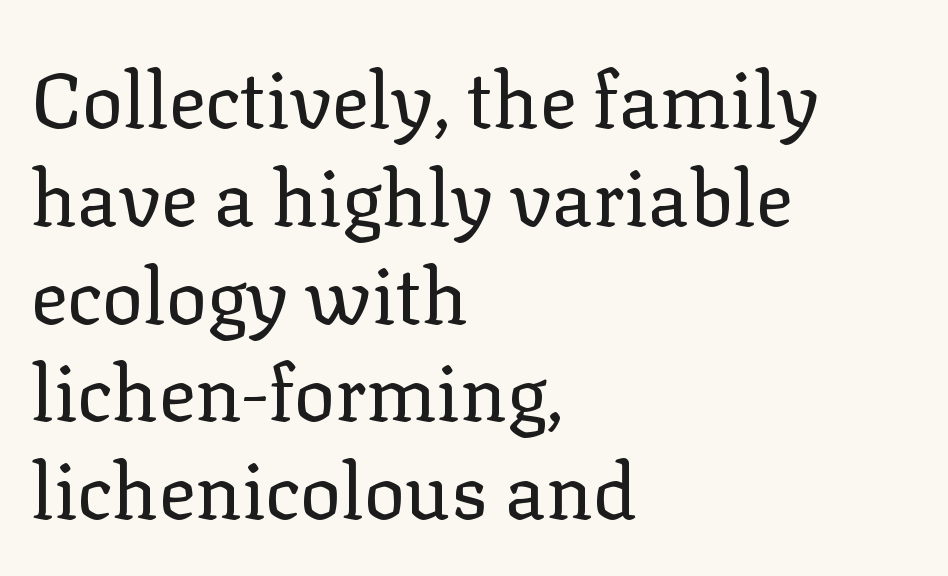
The text was rendered using a seriffed face with decorative stroke endings. The specimen omits any rule beneath the text block's lines. The characters are drawn with everyday or finer stroke widths. The horizontal fit of the characters is conventional and even. Notice how the stems are strictly vertical — no italics here. The compositor pushed each line to the left boundary.
